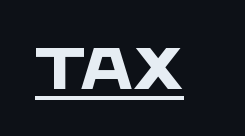
{"serif": "no", "bold": "yes", "weight": "heavy", "width": "wide", "stroke_contrast": "low", "x_height": "large", "monospaced": "no", "underline": "yes", "letter_spacing": "normal", "letter_spacing_em": 0.0, "glyph_px": 59}
